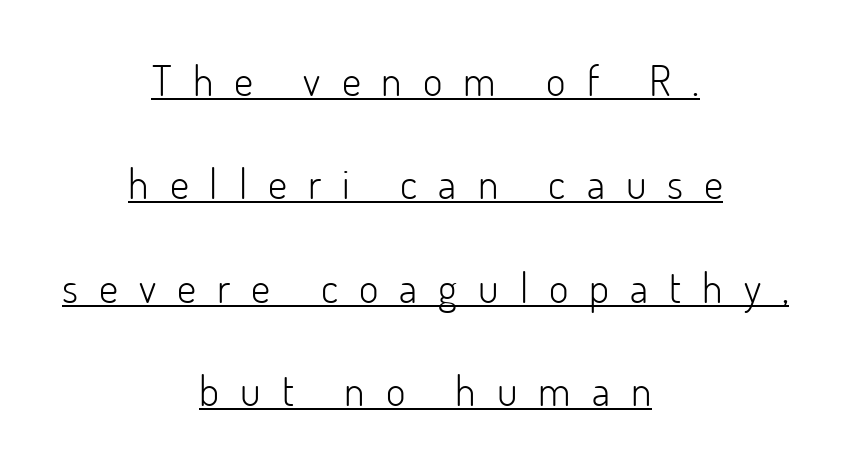
The image shows 42 px light sans-serif type, upright; set centered, loose line spacing (2.46x), unusually wide letter spacing (+0.5 em), underlined; low stroke contrast and a small x-height.
